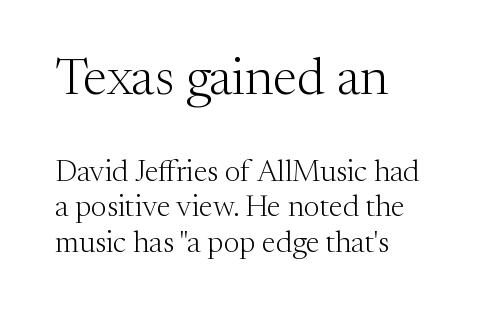
Q: Is the text bold? A: No.
Q: Is the text italic (slanted)? A: No, it is upright.
Q: Is the typeface a serif or a sans-serif typeface? A: Serif.
Q: Is the text underlined? A: No.
Q: How is the paragraph aligned? A: Left-aligned.
Q: Is the spacing between letters normal or unusually wide? A: Normal.
Q: Which block of text is set in a larger size, the first (top) or the second (bottom)? A: The first (top) one.
Q: Width (condensed, normal, or wide)? A: Normal.
Q: Stroke contrast? A: Medium.
Q: x-height? A: Medium.
Q: Monospaced? A: No.
